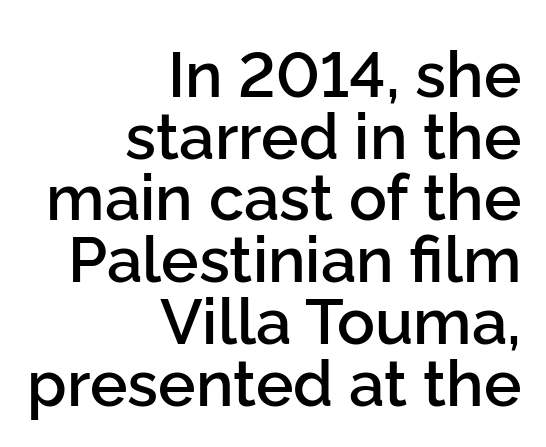
A roman cut, with each character standing at attention. Students, observe: this is what under-led, compact text looks like. Typesetter's note: demi weight, one step under bold. Bare-footed words on every line. Nope, no serifs anywhere on these letters.
